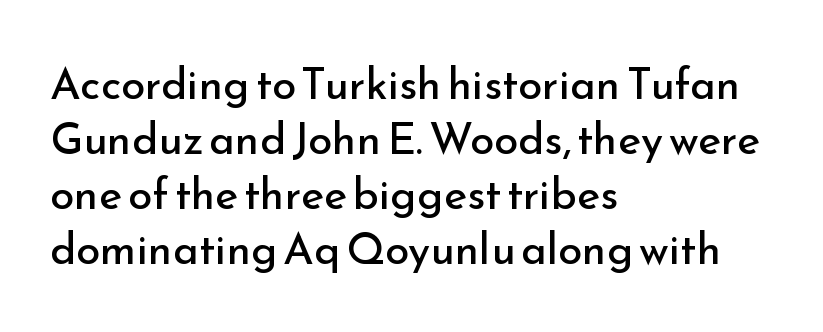
The image shows 44 px regular-weight sans-serif type, upright; set left-aligned, normal line spacing (1.25x), normal letter spacing, not underlined; low stroke contrast and a small x-height.
